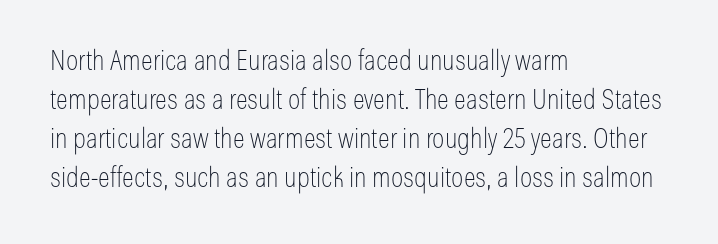
Q: Is the text bold? A: No.
Q: Is the text italic (slanted)? A: No, it is upright.
Q: Is the typeface a serif or a sans-serif typeface? A: Sans-serif.
Q: Is the text underlined? A: No.
Q: How is the paragraph aligned? A: Left-aligned.
Q: Is the spacing between letters normal or unusually wide? A: Normal.
Q: Is the spacing between lines tight, normal or loose? A: Normal.
Q: Width (condensed, normal, or wide)? A: Condensed.
Q: Stroke contrast? A: Low.
Q: x-height? A: Medium.
Q: Monospaced? A: No.
